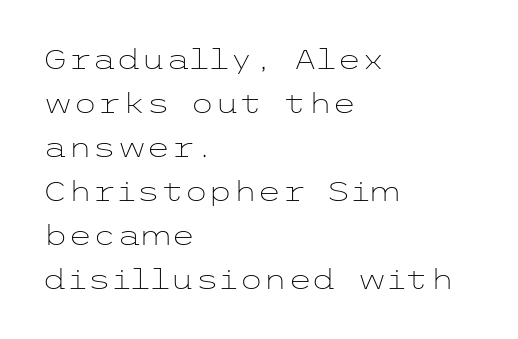
Lines of text with bare space underneath. You could call the tracking neutral — neither tight nor loose. Quick note: interline space is typical. The cut favours lightness, reaching ordinary text weight at its darkest. The glyphs in this specimen are sans serif. Does the copy run flush right? No — it runs flush left.
